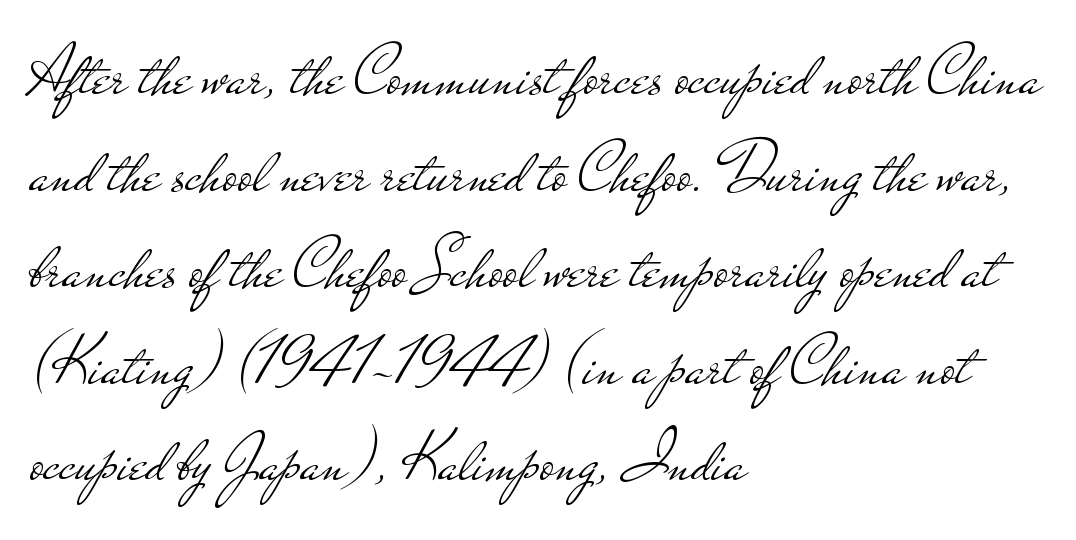
Stems and bowls with no extra thickness — not bold. Is this a fixed-width face? No — the glyphs have proportional, varying widths. The line texture is even and compact thanks to regular tracking. Each row of text sits above clean, open space. The glyphs in this specimen are sans serif.
